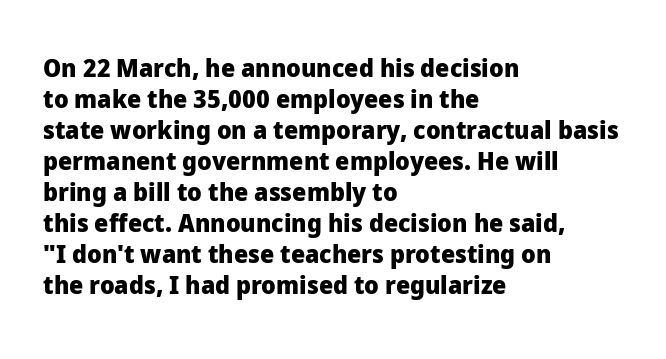
The image shows 25 px bold type, upright; set left-aligned, line spacing 1.24x, normal letter spacing, not underlined.
